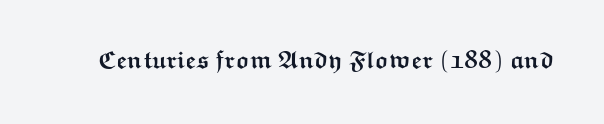
Q: Is the text bold? A: Yes.
Q: Is the text italic (slanted)? A: No, it is upright.
Q: Is the text underlined? A: No.
Q: Is the spacing between letters normal or unusually wide? A: Normal.
